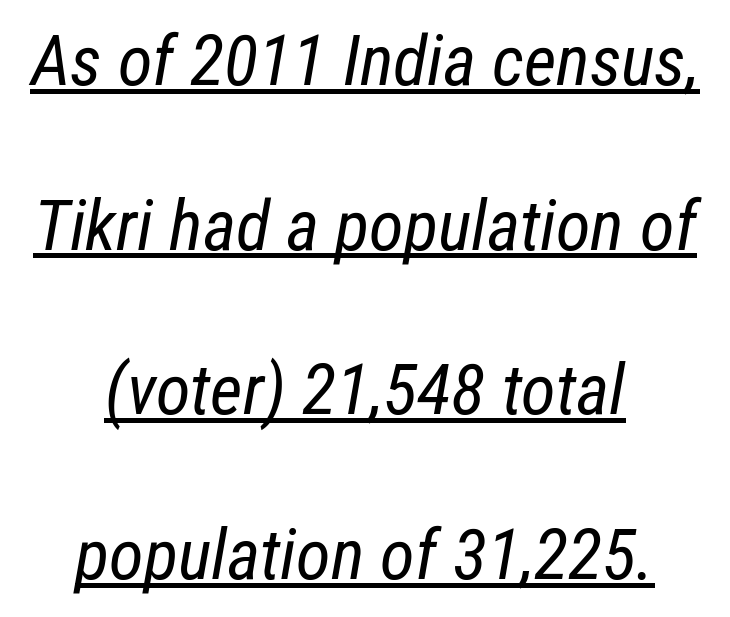
The image shows 71 px regular-weight, condensed type, italic (leaning right); set centered, loose line spacing (2.32x), normal letter spacing, underlined; low stroke contrast and a medium x-height.
